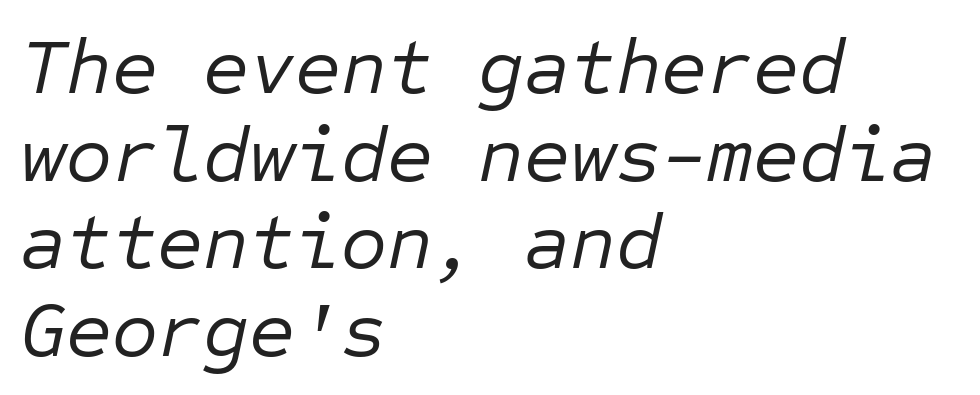
Q: Is the text bold? A: No.
Q: Is the text italic (slanted)? A: Yes, it leans right by about 12 degrees.
Q: Is the text underlined? A: No.
Q: How is the paragraph aligned? A: Left-aligned.
Q: Is the spacing between letters normal or unusually wide? A: Normal.
Q: Is the spacing between lines tight, normal or loose? A: Tight.
Q: Width (condensed, normal, or wide)? A: Normal.
Q: Stroke contrast? A: Low.
Q: x-height? A: Medium.
Q: Monospaced? A: Yes.
